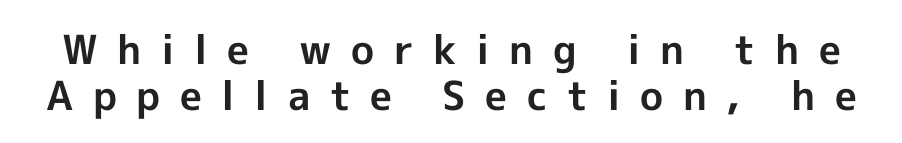
The image shows 40 px bold sans-serif type, upright; set tight line spacing (1.15x), unusually wide letter spacing (+0.49 em), not underlined; a medium x-height.
